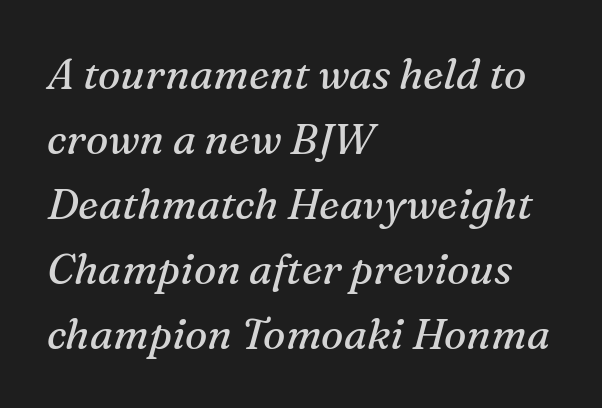
Each line starts at the same left margin while the right side varies. Are there feet on the stems? There are — it's a serif. Inter-character spacing is left at the font's built-in metrics. Looks like regular typesetting: each glyph gets only the width it needs.
